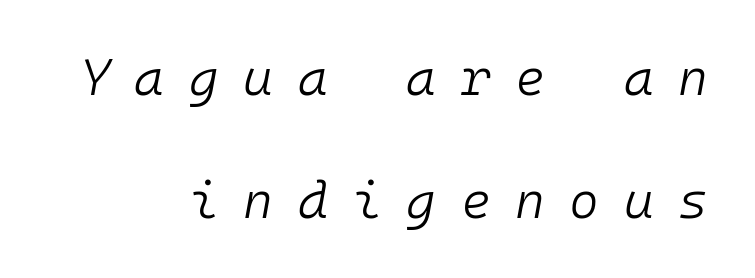
Quick note: underline off. The face used here is monospaced, like something from a code editor. You can tell it's italic because the verticals aren't actually vertical. Letters have the restrained weight of plain body copy at most. Caption: expanded tracking, letters set apart. Horizontal alignment here is rightward, an uncommon choice for prose.
